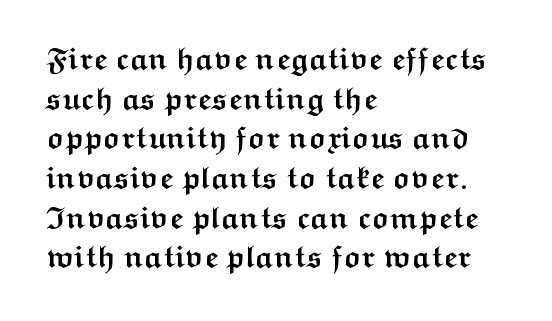
The image shows 31 px semibold, wide sans-serif type, upright; set left-aligned, normal line spacing (1.28x), normal letter spacing, not underlined; medium stroke contrast and a medium x-height.
